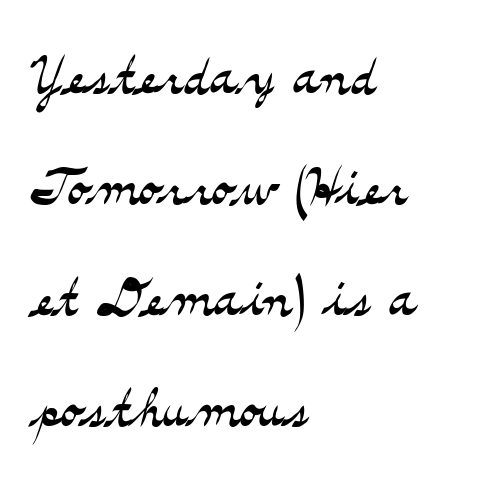
The string is rendered with underlining switched off. Honestly, the letter spacing is just normal — you wouldn't notice it. These lines are composed in type with serifs. All the whitespace from short lines collects on the right.
